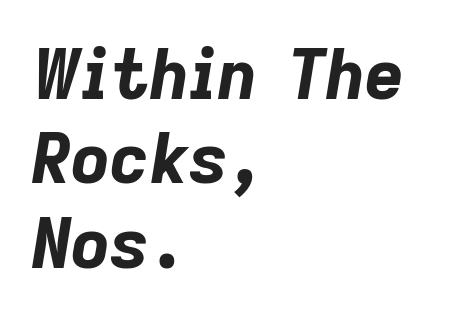
{"italic": "yes", "lean": "right", "slant_degrees": 9, "bold": "yes", "weight": "bold", "width": "normal", "stroke_contrast": "low", "x_height": "medium", "monospaced": "no", "underline": "no", "align": "left", "line_spacing_ratio": 1.24, "letter_spacing": "normal", "letter_spacing_em": 0.0, "glyph_px": 68}
